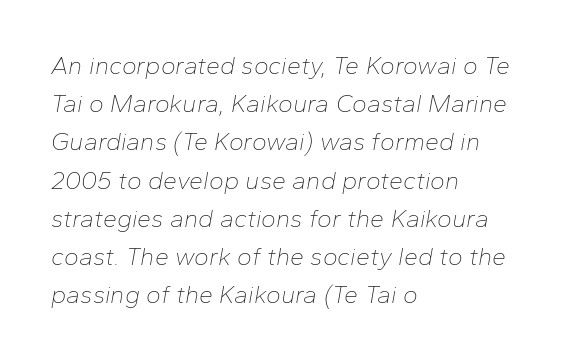
{"italic": "yes", "lean": "right", "slant_degrees": 10, "bold": "no", "underline": "no", "align": "left", "line_spacing": "normal", "line_spacing_ratio": 1.53, "letter_spacing": "normal", "letter_spacing_em": 0.0, "glyph_px": 25}
